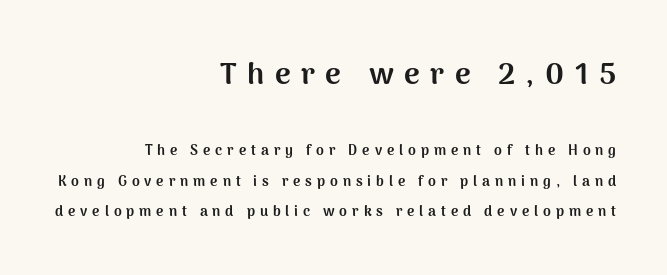
{"serif": "no", "italic": "no", "bold": "yes", "weight": "bold", "width": "normal", "stroke_contrast": "medium", "x_height": "medium", "monospaced": "no", "underline": "no", "align": "right", "line_spacing": "loose", "line_spacing_ratio": 2.15, "letter_spacing": "wide", "letter_spacing_em": 0.35, "larger_block": "first", "size_ratio": 2.14, "glyph_px": 30}
